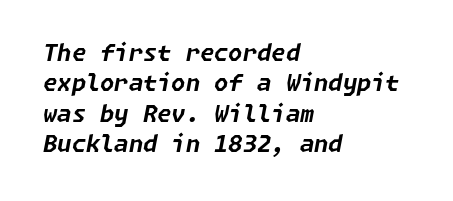
The image shows 23 px bold type, italic (leaning right); set left-aligned, normal line spacing (1.32x), normal letter spacing, not underlined.
